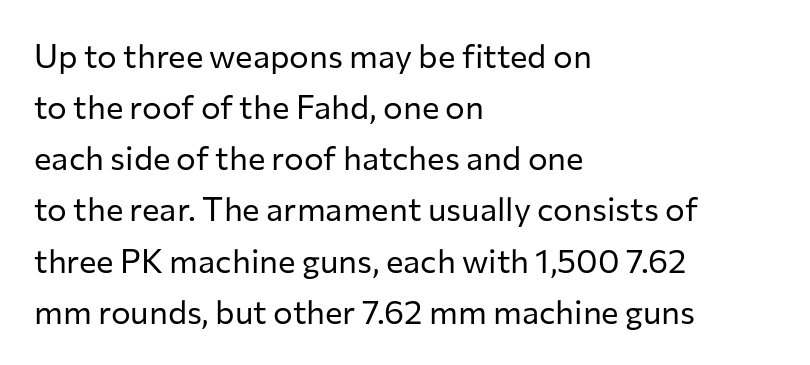
{"serif": "no", "italic": "no", "bold": "no", "weight": "regular", "width": "normal", "stroke_contrast": "low", "x_height": "medium", "monospaced": "no", "underline": "no", "align": "left", "line_spacing": "normal", "line_spacing_ratio": 1.55, "letter_spacing": "normal", "letter_spacing_em": 0.0, "glyph_px": 33}
